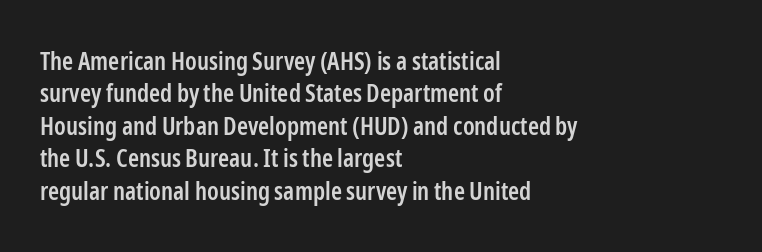
Q: Is the text bold? A: Semi-bold.
Q: Is the text italic (slanted)? A: No, it is upright.
Q: Is the text underlined? A: No.
Q: How is the paragraph aligned? A: Left-aligned.
Q: Is the spacing between letters normal or unusually wide? A: Normal.
Q: Is the spacing between lines tight, normal or loose? A: Normal.
